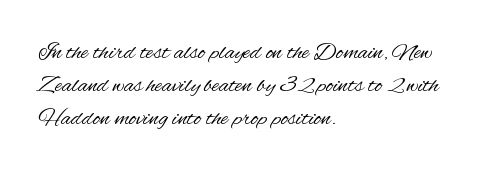
Q: Is the text bold? A: No.
Q: Is the text italic (slanted)? A: Yes.
Q: Is the text underlined? A: No.
Q: How is the paragraph aligned? A: Left-aligned.
Q: Is the spacing between letters normal or unusually wide? A: Normal.
Q: Is the spacing between lines tight, normal or loose? A: Normal.
